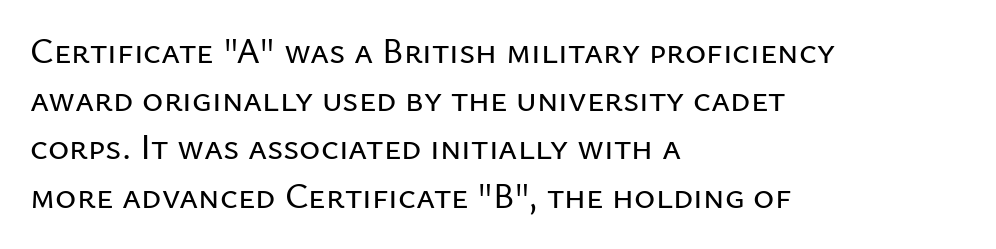
Q: Is the text italic (slanted)? A: No, it is upright.
Q: Is the typeface a serif or a sans-serif typeface? A: Sans-serif.
Q: Is the text underlined? A: No.
Q: How is the paragraph aligned? A: Left-aligned.
Q: Is the spacing between letters normal or unusually wide? A: Normal.
Q: Is the spacing between lines tight, normal or loose? A: Normal.
Q: Width (condensed, normal, or wide)? A: Normal.
Q: Stroke contrast? A: Low.
Q: x-height? A: Medium.
Q: Monospaced? A: No.
